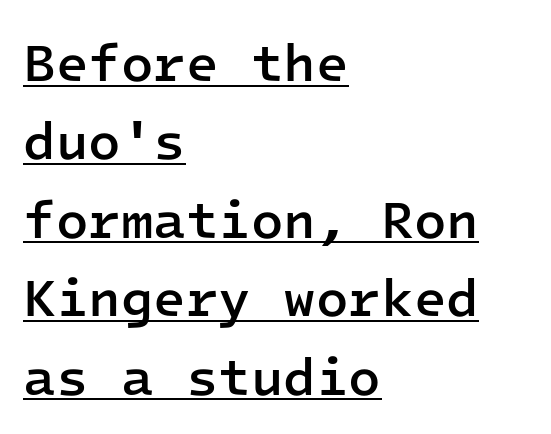
Q: Is the text bold? A: Semi-bold.
Q: Is the text italic (slanted)? A: No, it is upright.
Q: Is the typeface a serif or a sans-serif typeface? A: Sans-serif.
Q: Is the text underlined? A: Yes.
Q: How is the paragraph aligned? A: Left-aligned.
Q: Is the spacing between letters normal or unusually wide? A: Normal.
Q: Is the spacing between lines tight, normal or loose? A: Normal.
Q: Width (condensed, normal, or wide)? A: Normal.
Q: Stroke contrast? A: Low.
Q: x-height? A: Medium.
Q: Monospaced? A: Yes.
